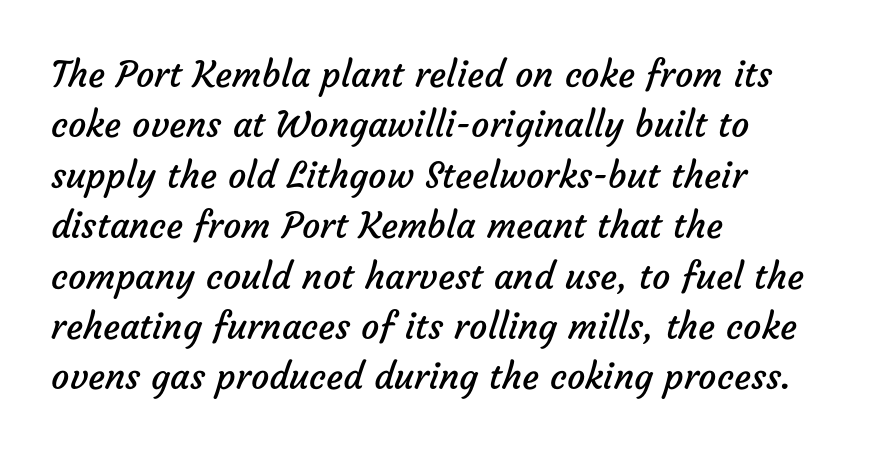
The image shows 36 px regular-weight sans-serif type; set left-aligned, normal line spacing (1.4x), normal letter spacing, not underlined; low stroke contrast and a medium x-height.
